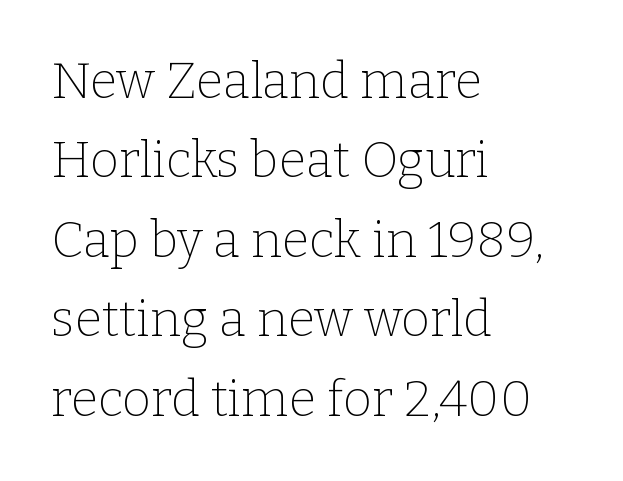
Does the lettering tilt? It doesn't — this is upright. The gap between lines stays unmarked. The letterforms sit at book weight or below. These lines are set flush left with a ragged right edge. The letters sit at their default tracking, neither squeezed nor spread.
